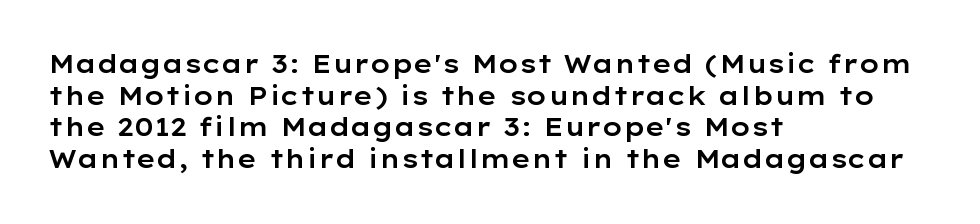
{"italic": "no", "underline": "no", "align": "left", "line_spacing": "normal", "line_spacing_ratio": 1.27, "letter_spacing": "normal", "letter_spacing_em": 0.0, "glyph_px": 25}
